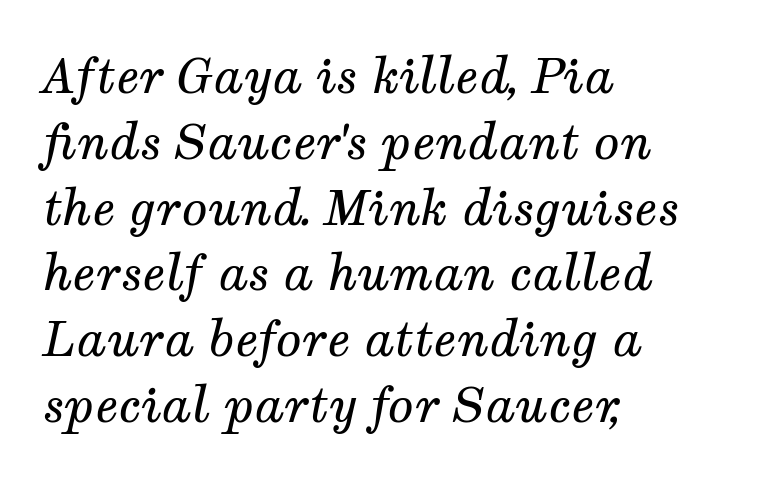
The image shows 48 px regular-weight serif type, italic (leaning right); set left-aligned, normal line spacing (1.37x), normal letter spacing, not underlined; medium stroke contrast and a medium x-height.
